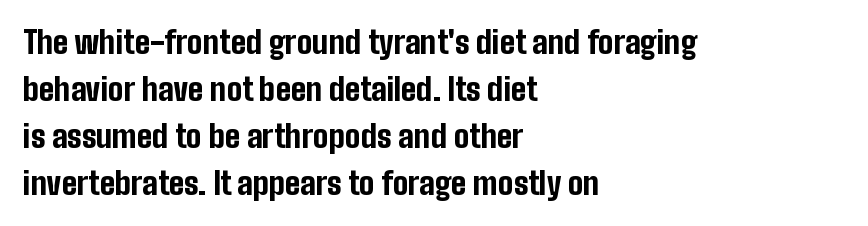
Q: Is the text bold? A: Yes.
Q: Is the text italic (slanted)? A: No, it is upright.
Q: Is the typeface a serif or a sans-serif typeface? A: Sans-serif.
Q: Is the text underlined? A: No.
Q: How is the paragraph aligned? A: Left-aligned.
Q: Is the spacing between letters normal or unusually wide? A: Normal.
Q: Is the spacing between lines tight, normal or loose? A: Normal.
Q: Width (condensed, normal, or wide)? A: Condensed.
Q: Stroke contrast? A: Low.
Q: x-height? A: Medium.
Q: Monospaced? A: No.
